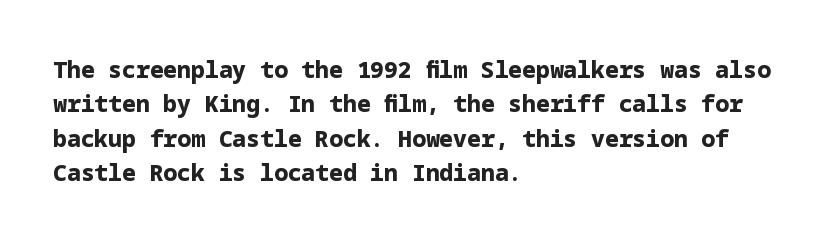
Q: Is the text bold? A: Yes.
Q: Is the text italic (slanted)? A: No, it is upright.
Q: Is the text underlined? A: No.
Q: How is the paragraph aligned? A: Left-aligned.
Q: Is the spacing between letters normal or unusually wide? A: Normal.
Q: Is the spacing between lines tight, normal or loose? A: Normal.
